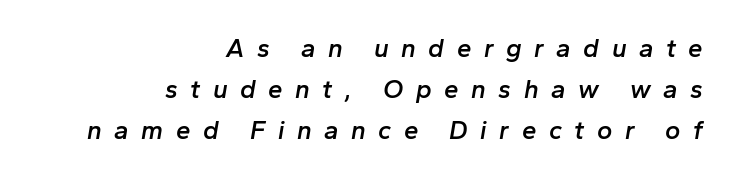
Q: Is the text bold? A: Semi-bold.
Q: Is the text italic (slanted)? A: Yes, it leans right by about 10 degrees.
Q: Is the text underlined? A: No.
Q: How is the paragraph aligned? A: Right-aligned.
Q: Is the spacing between letters normal or unusually wide? A: Unusually wide.
Q: Is the spacing between lines tight, normal or loose? A: Normal.
